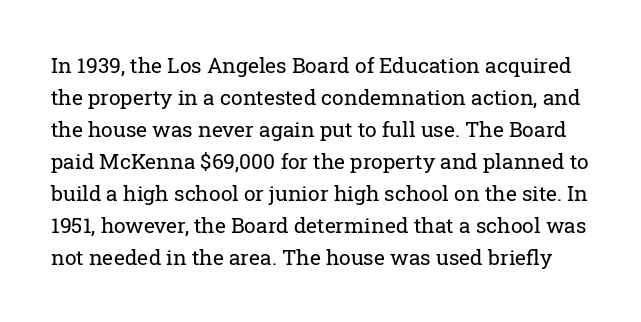
{"italic": "no", "bold": "no", "underline": "no", "line_spacing": "normal", "line_spacing_ratio": 1.52, "letter_spacing": "normal", "letter_spacing_em": 0.0, "glyph_px": 21}
